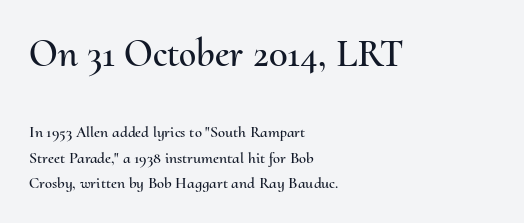
The image shows 39 px text type, upright; set left-aligned, normal line spacing (1.59x), normal letter spacing, not underlined; the first (top) block is 2.44x larger; medium stroke contrast and a small x-height.
